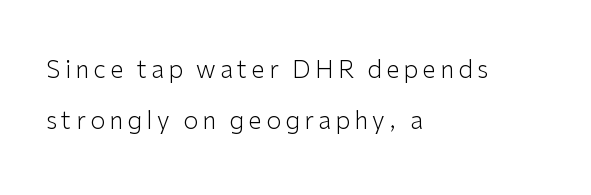
{"italic": "no", "bold": "no", "underline": "no", "align": "left", "line_spacing": "loose", "line_spacing_ratio": 2.14, "glyph_px": 24}
